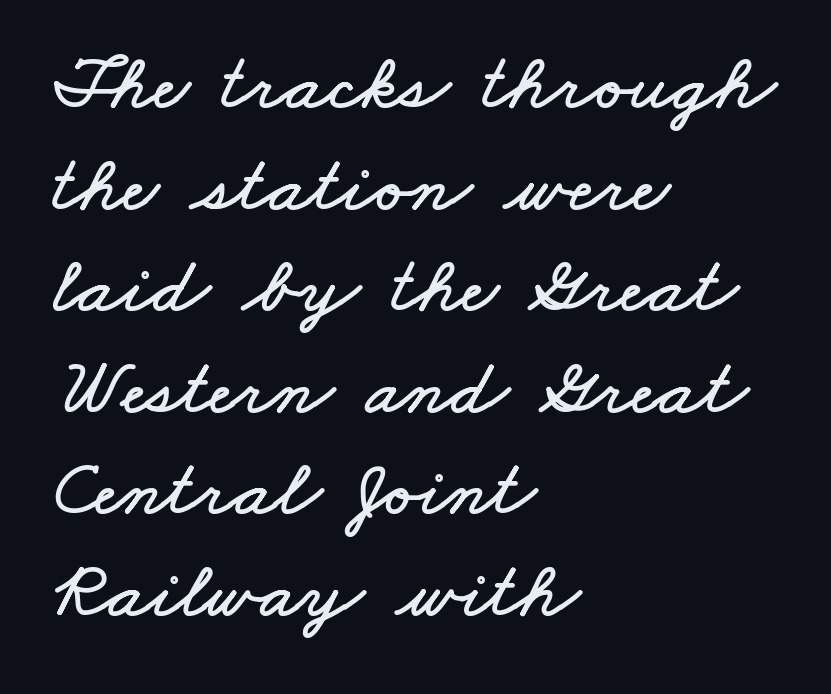
Q: Is the text underlined? A: No.
Q: How is the paragraph aligned? A: Left-aligned.
Q: Is the spacing between letters normal or unusually wide? A: Normal.
Q: Is the spacing between lines tight, normal or loose? A: Normal.
Q: Width (condensed, normal, or wide)? A: Wide.
Q: Stroke contrast? A: Low.
Q: x-height? A: Small.
Q: Monospaced? A: No.
